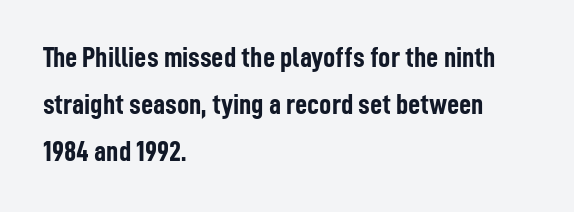
The typeface chosen for these lines omits serifs. Short note: letters normally spaced. Summary of weight: heavy, a full bold. Type without underlining.
